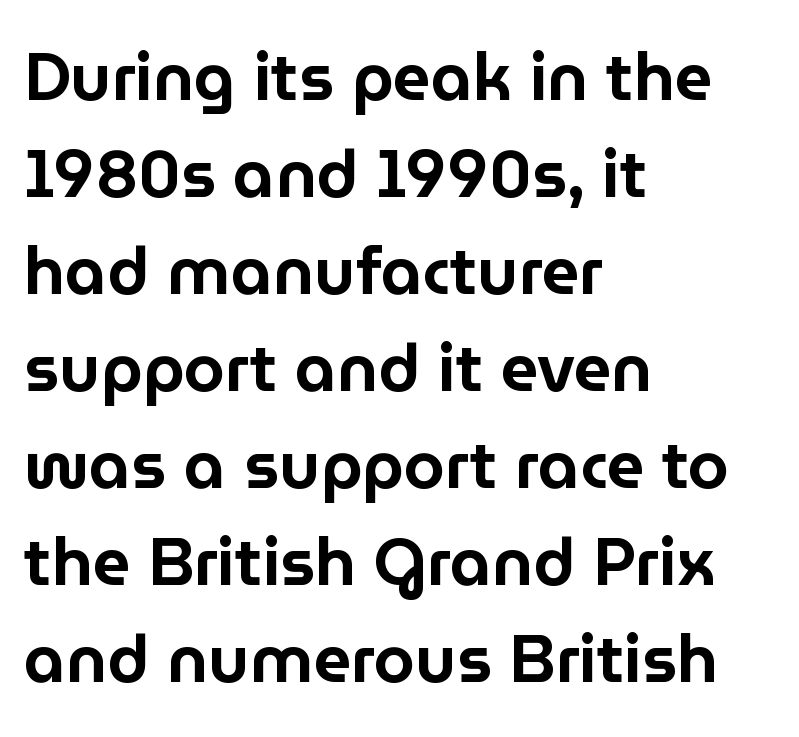
{"serif": "no", "italic": "no", "width": "normal", "stroke_contrast": "low", "x_height": "medium", "monospaced": "no", "underline": "no", "align": "left", "line_spacing": "normal", "line_spacing_ratio": 1.47, "letter_spacing": "normal", "letter_spacing_em": 0.0, "glyph_px": 66}
